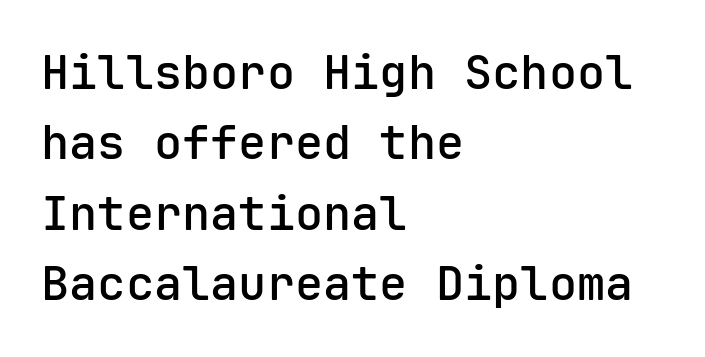
{"serif": "no", "italic": "no", "bold": "semi", "weight": "semibold", "width": "normal", "stroke_contrast": "low", "x_height": "medium", "monospaced": "yes", "underline": "no", "align": "left", "line_spacing": "normal", "line_spacing_ratio": 1.5, "letter_spacing": "normal", "letter_spacing_em": 0.0, "glyph_px": 47}
